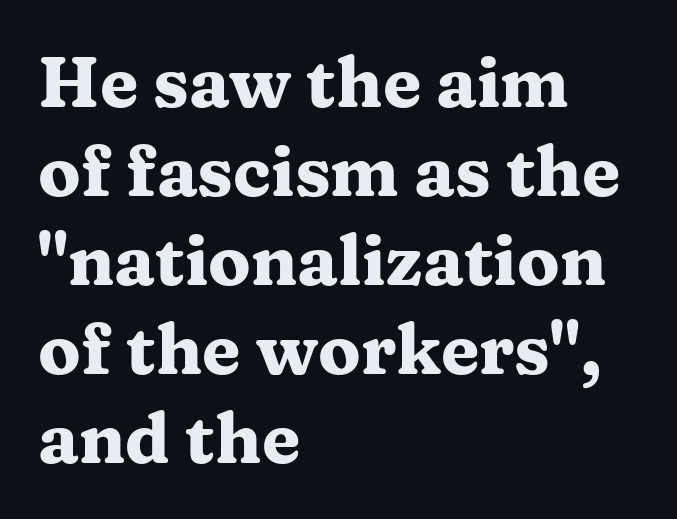
Q: Is the text bold? A: Yes.
Q: Is the text italic (slanted)? A: No, it is upright.
Q: Is the typeface a serif or a sans-serif typeface? A: Serif.
Q: Is the text underlined? A: No.
Q: How is the paragraph aligned? A: Left-aligned.
Q: Is the spacing between letters normal or unusually wide? A: Normal.
Q: Is the spacing between lines tight, normal or loose? A: Normal.
Q: Width (condensed, normal, or wide)? A: Wide.
Q: Stroke contrast? A: Medium.
Q: x-height? A: Medium.
Q: Monospaced? A: No.
